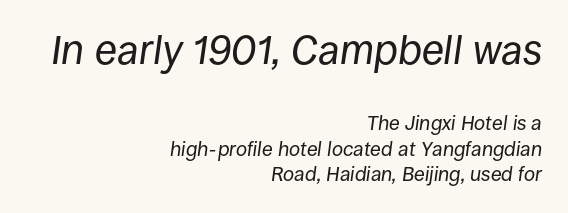
{"italic": "yes", "lean": "right", "slant_degrees": 8, "bold": "no", "weight": "regular", "width": "normal", "stroke_contrast": "low", "x_height": "large", "monospaced": "no", "underline": "no", "align": "right", "line_spacing": "normal", "line_spacing_ratio": 1.28, "letter_spacing": "normal", "letter_spacing_em": 0.0, "larger_block": "first", "size_ratio": 2.05, "glyph_px": 41}
